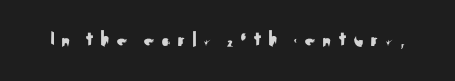
Q: Is the text italic (slanted)? A: No, it is upright.
Q: Is the text underlined? A: No.
Q: Is the spacing between letters normal or unusually wide? A: Unusually wide.
